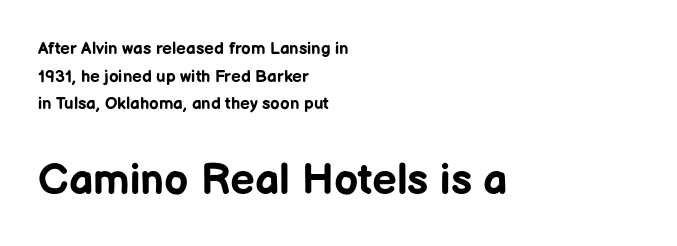
Q: Is the text bold? A: Yes.
Q: Is the text italic (slanted)? A: No, it is upright.
Q: Is the typeface a serif or a sans-serif typeface? A: Sans-serif.
Q: Is the text underlined? A: No.
Q: How is the paragraph aligned? A: Left-aligned.
Q: Is the spacing between letters normal or unusually wide? A: Normal.
Q: Is the spacing between lines tight, normal or loose? A: Normal.
Q: Which block of text is set in a larger size, the first (top) or the second (bottom)? A: The second (bottom) one.
Q: Width (condensed, normal, or wide)? A: Normal.
Q: Stroke contrast? A: Low.
Q: x-height? A: Medium.
Q: Monospaced? A: No.
